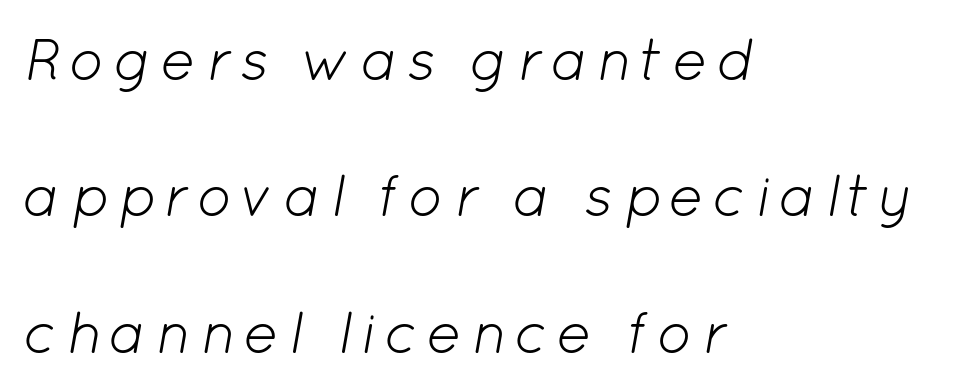
{"italic": "yes", "lean": "right", "slant_degrees": 12, "bold": "no", "weight": "light", "width": "normal", "stroke_contrast": "low", "x_height": "medium", "monospaced": "no", "underline": "no", "align": "left", "line_spacing": "loose", "line_spacing_ratio": 2.31, "glyph_px": 59}
